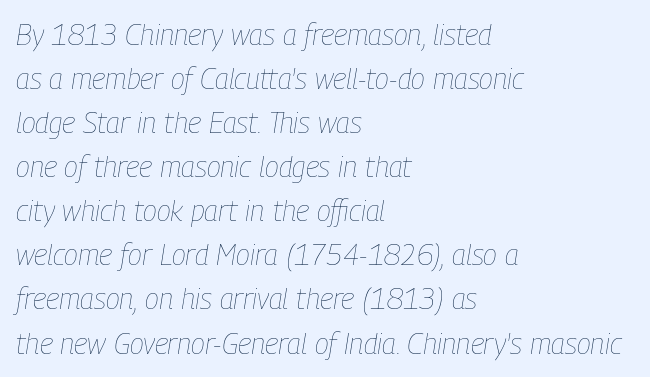
Q: Is the text bold? A: No.
Q: Is the text italic (slanted)? A: Yes, it leans right by about 9 degrees.
Q: Is the text underlined? A: No.
Q: How is the paragraph aligned? A: Left-aligned.
Q: Is the spacing between letters normal or unusually wide? A: Normal.
Q: Is the spacing between lines tight, normal or loose? A: Normal.
Q: Width (condensed, normal, or wide)? A: Condensed.
Q: Stroke contrast? A: Low.
Q: x-height? A: Medium.
Q: Monospaced? A: No.
